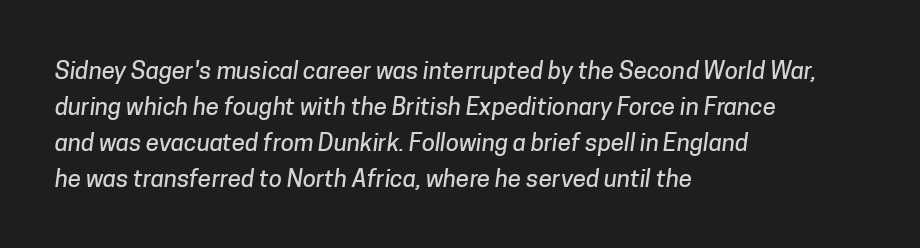
{"underline": "no", "align": "left", "line_spacing": "normal", "line_spacing_ratio": 1.5, "letter_spacing": "normal", "letter_spacing_em": 0.0, "glyph_px": 24}
